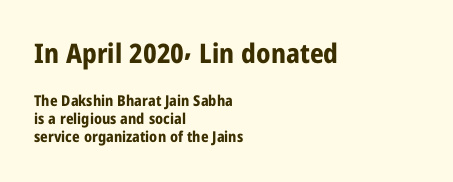
The words here are not underlined. Block one is the big one; block two sits smaller underneath. Rendered with straight, roman letterforms. Characters follow at the spacing the type designer built in. This is heavy type, rendered in bold.
